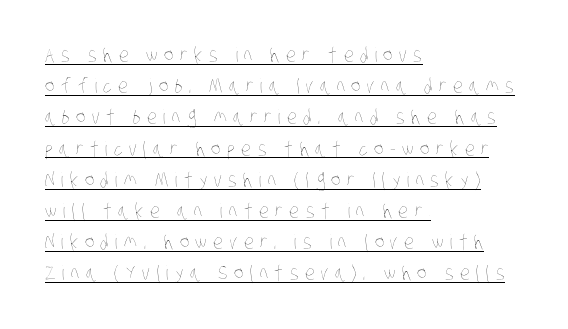
The image shows 20 px text type; set left-aligned, normal line spacing (1.56x), unusually wide letter spacing (+0.32 em), underlined.
